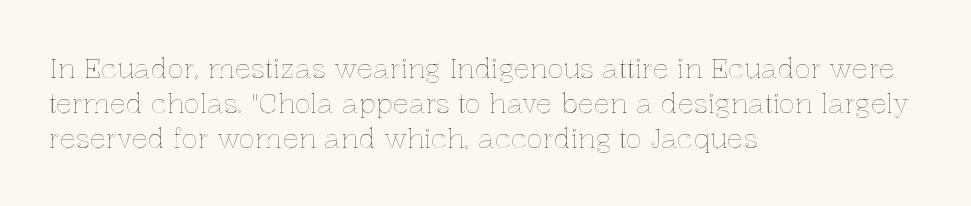
Students, observe: this is what conventionally led text looks like. This sample uses plain, unmodified letter spacing. Nobody drew a line under any word here. The typesetter chose a ragged-right arrangement here. Style check: upright.
